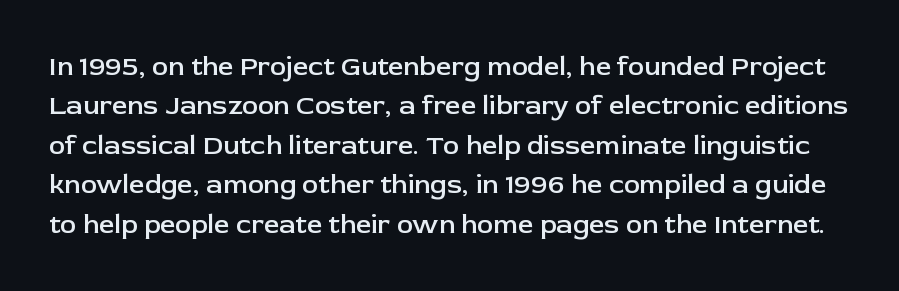
Upright lettering throughout. Check the space under the baseline: it is left empty. This sample uses plain, unmodified letter spacing. Regarding leading, the lines here are spaced in the standard way.
